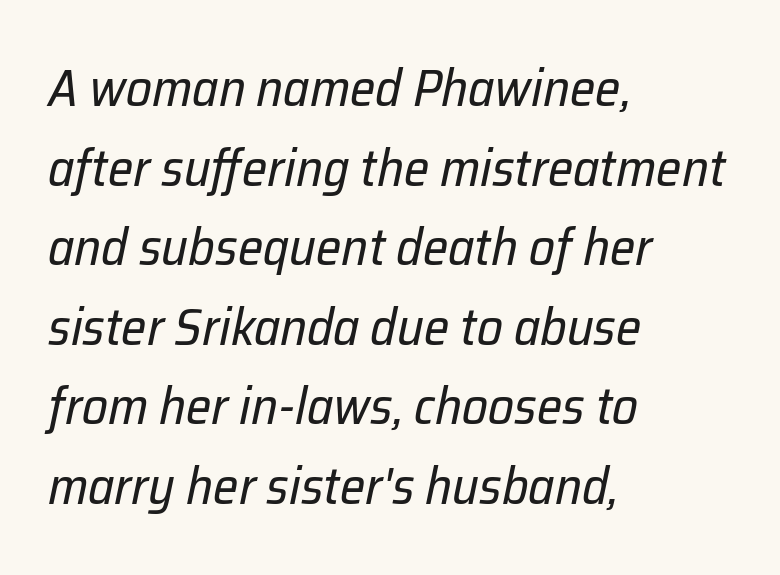
The letters advance in unequal steps, a hallmark of proportional type. Caption: standard tracking, unaltered. You can tell it's italic because the verticals aren't actually vertical. Horizontal alignment here is leftward, the default for most running prose. Beneath every word, the page is bare.
